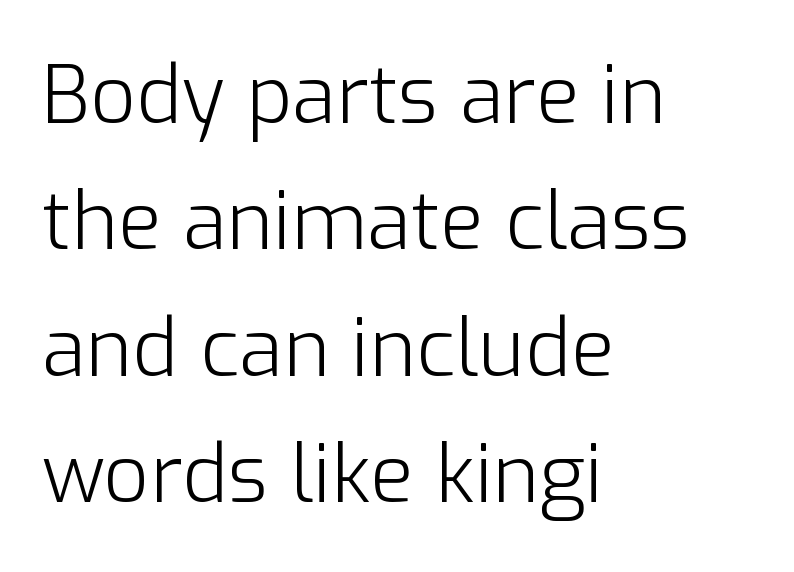
{"serif": "no", "italic": "no", "bold": "no", "weight": "light", "width": "normal", "stroke_contrast": "low", "x_height": "medium", "monospaced": "no", "underline": "no", "align": "left", "line_spacing": "normal", "line_spacing_ratio": 1.58, "letter_spacing": "normal", "letter_spacing_em": 0.0, "glyph_px": 80}
